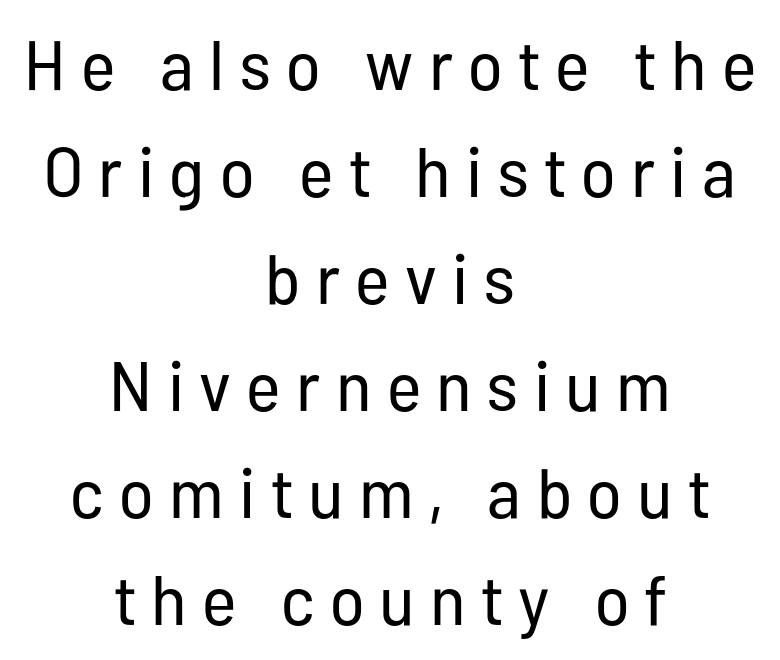
Q: Is the text bold? A: No.
Q: Is the text italic (slanted)? A: No, it is upright.
Q: Is the typeface a serif or a sans-serif typeface? A: Sans-serif.
Q: Is the text underlined? A: No.
Q: How is the paragraph aligned? A: Centered.
Q: Is the spacing between letters normal or unusually wide? A: Unusually wide.
Q: Is the spacing between lines tight, normal or loose? A: Normal.
Q: Width (condensed, normal, or wide)? A: Condensed.
Q: Stroke contrast? A: Low.
Q: x-height? A: Medium.
Q: Monospaced? A: No.
